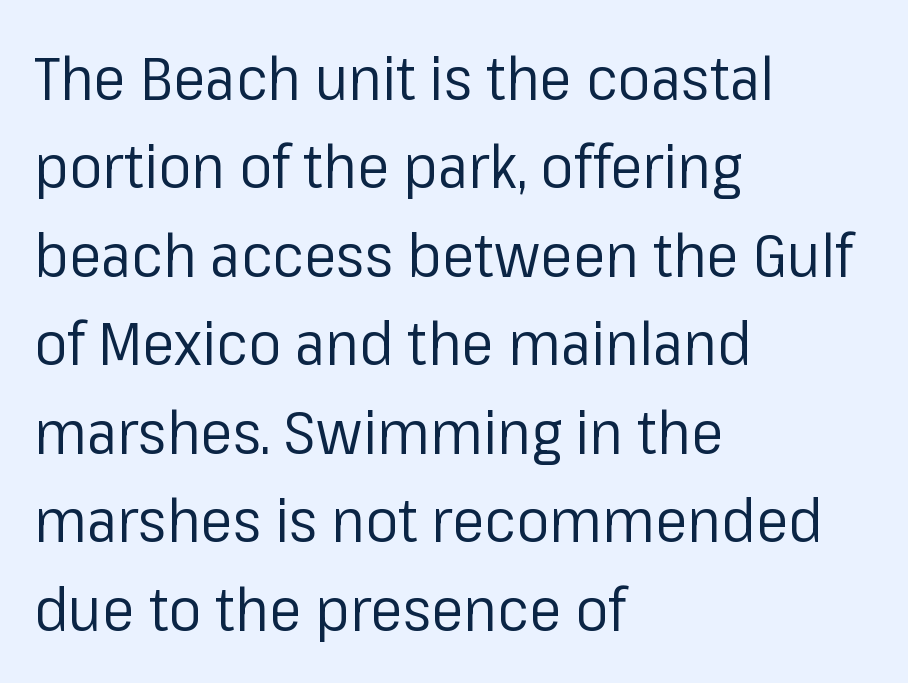
Q: Is the text bold? A: No.
Q: Is the text italic (slanted)? A: No, it is upright.
Q: Is the typeface a serif or a sans-serif typeface? A: Sans-serif.
Q: Is the text underlined? A: No.
Q: How is the paragraph aligned? A: Left-aligned.
Q: Is the spacing between letters normal or unusually wide? A: Normal.
Q: Is the spacing between lines tight, normal or loose? A: Normal.
Q: Width (condensed, normal, or wide)? A: Normal.
Q: Stroke contrast? A: Low.
Q: x-height? A: Medium.
Q: Monospaced? A: No.
